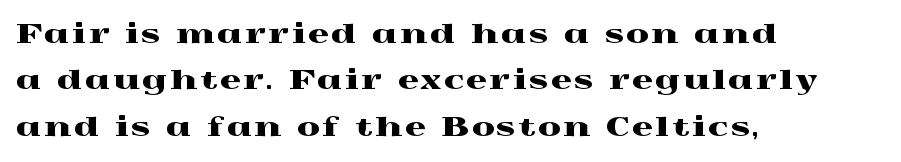
The image shows 26 px text type, upright; set left-aligned, line spacing 1.78x, not underlined.
